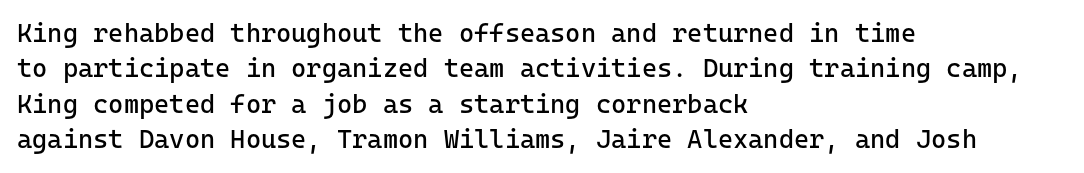
Q: Is the text bold? A: No.
Q: Is the text italic (slanted)? A: No, it is upright.
Q: Is the text underlined? A: No.
Q: How is the paragraph aligned? A: Left-aligned.
Q: Is the spacing between letters normal or unusually wide? A: Normal.
Q: Is the spacing between lines tight, normal or loose? A: Normal.
